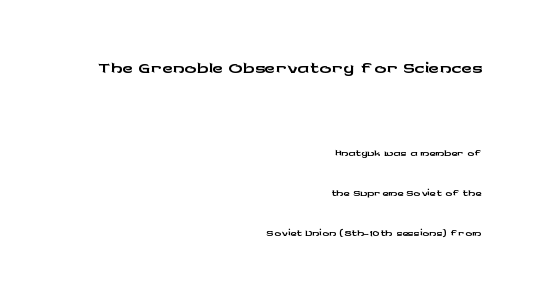
{"serif": "no", "italic": "no", "width": "wide", "stroke_contrast": "low", "x_height": "medium", "monospaced": "no", "underline": "no", "align": "right", "line_spacing": "loose", "line_spacing_ratio": 2.35, "letter_spacing": "normal", "letter_spacing_em": 0.0, "larger_block": "first", "size_ratio": 1.71, "glyph_px": 29}
